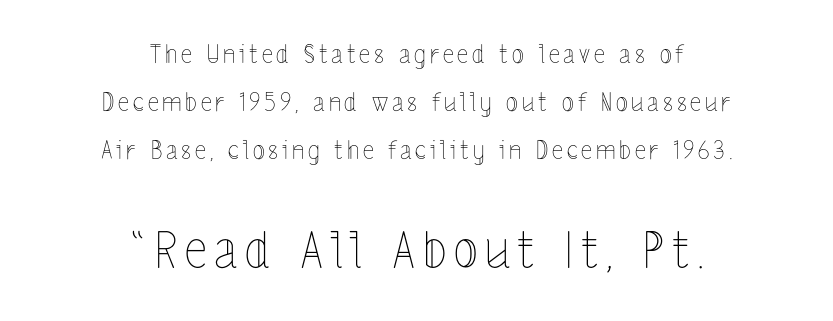
Q: Is the text bold? A: No.
Q: Is the text italic (slanted)? A: No, it is upright.
Q: Is the text underlined? A: No.
Q: How is the paragraph aligned? A: Centered.
Q: Is the spacing between lines tight, normal or loose? A: Loose.
Q: Which block of text is set in a larger size, the first (top) or the second (bottom)? A: The second (bottom) one.
Q: Width (condensed, normal, or wide)? A: Condensed.
Q: x-height? A: Medium.
Q: Monospaced? A: No.
